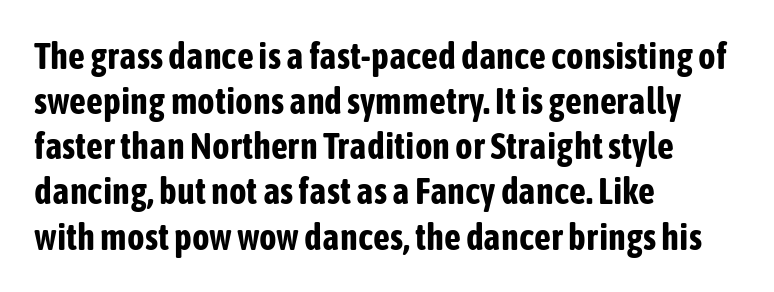
The image shows 37 px bold, condensed sans-serif type, upright; set left-aligned, line spacing 1.22x, normal letter spacing, not underlined; low stroke contrast and a medium x-height.
